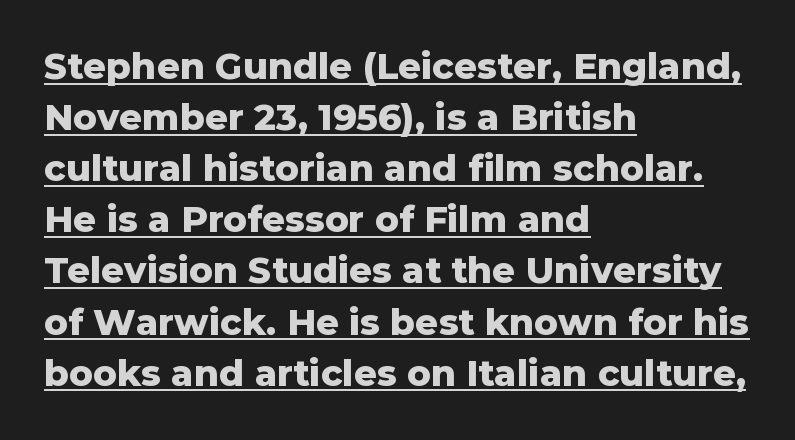
Q: Is the text bold? A: Yes.
Q: Is the text italic (slanted)? A: No, it is upright.
Q: Is the typeface a serif or a sans-serif typeface? A: Sans-serif.
Q: Is the text underlined? A: Yes.
Q: How is the paragraph aligned? A: Left-aligned.
Q: Is the spacing between letters normal or unusually wide? A: Normal.
Q: Is the spacing between lines tight, normal or loose? A: Normal.
Q: Width (condensed, normal, or wide)? A: Normal.
Q: Stroke contrast? A: Low.
Q: x-height? A: Medium.
Q: Monospaced? A: No.
